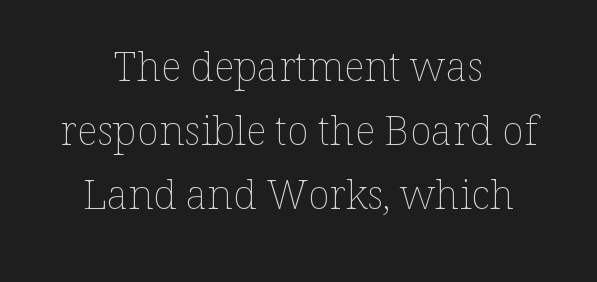
The image shows 41 px thin type, upright; set centered, normal line spacing (1.56x), normal letter spacing, not underlined; low stroke contrast and a medium x-height.
